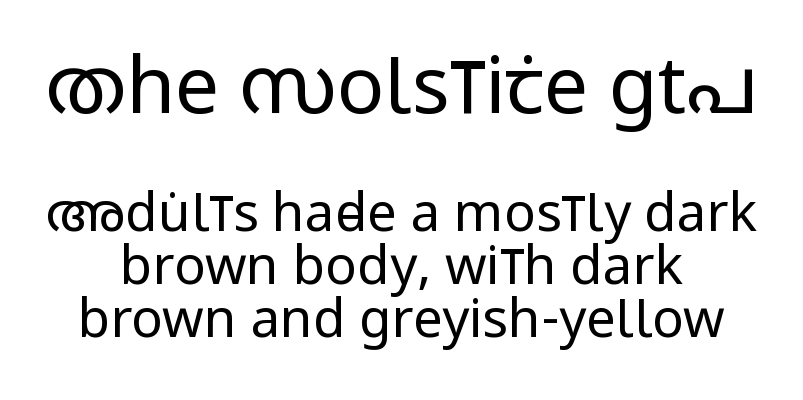
{"serif": "no", "italic": "no", "bold": "no", "weight": "regular", "width": "condensed", "stroke_contrast": "low", "x_height": "large", "monospaced": "no", "underline": "no", "align": "center", "line_spacing": "tight", "line_spacing_ratio": 1.0, "letter_spacing": "normal", "letter_spacing_em": 0.0, "larger_block": "first", "size_ratio": 1.49, "glyph_px": 79}
